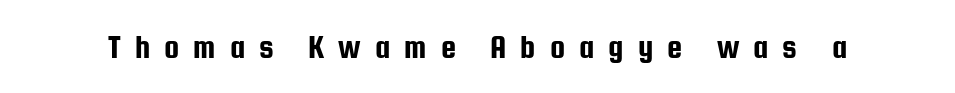
Spacing between characters has been opened up far beyond the box default. Varying glyph widths throughout — classic text-font behaviour. Posture: straight, roman, zero tilt. The glyphs in this specimen are sans serif. The gap between lines stays unmarked.
